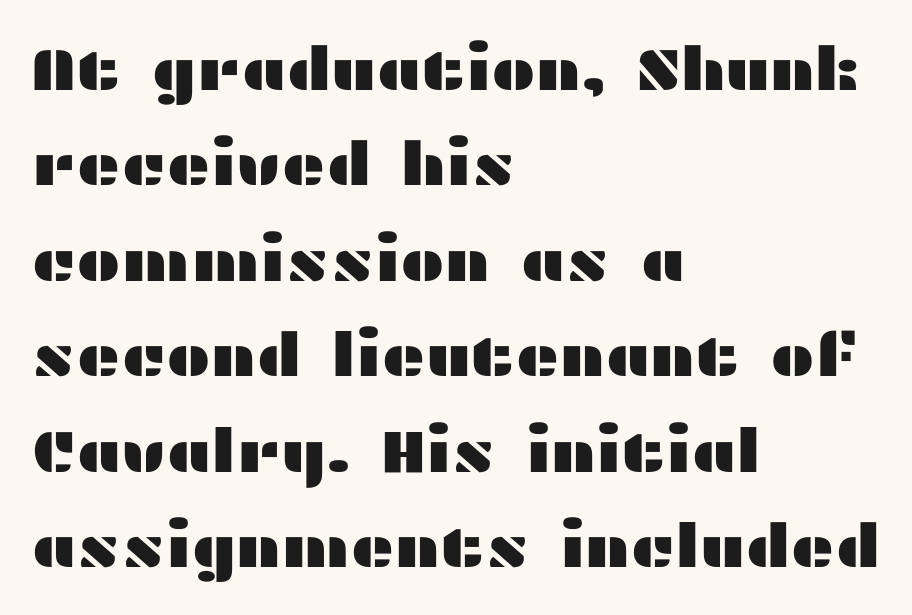
Q: Is the text italic (slanted)? A: No, it is upright.
Q: Is the typeface a serif or a sans-serif typeface? A: Sans-serif.
Q: Is the text underlined? A: No.
Q: How is the paragraph aligned? A: Left-aligned.
Q: Is the spacing between letters normal or unusually wide? A: Normal.
Q: Is the spacing between lines tight, normal or loose? A: Normal.
Q: Width (condensed, normal, or wide)? A: Wide.
Q: Stroke contrast? A: Medium.
Q: x-height? A: Medium.
Q: Monospaced? A: No.
